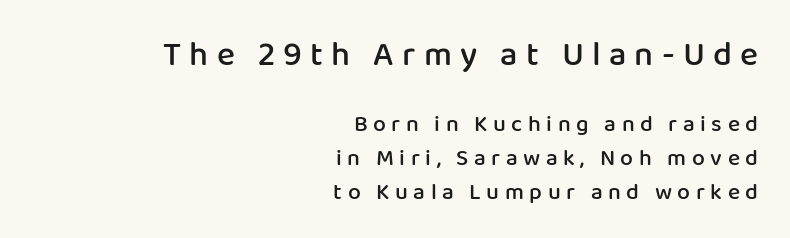
Q: Is the text bold? A: Semi-bold.
Q: Is the text italic (slanted)? A: No, it is upright.
Q: Is the typeface a serif or a sans-serif typeface? A: Sans-serif.
Q: Is the text underlined? A: No.
Q: How is the paragraph aligned? A: Right-aligned.
Q: Is the spacing between letters normal or unusually wide? A: Unusually wide.
Q: Is the spacing between lines tight, normal or loose? A: Normal.
Q: Which block of text is set in a larger size, the first (top) or the second (bottom)? A: The first (top) one.
Q: Width (condensed, normal, or wide)? A: Normal.
Q: Stroke contrast? A: Low.
Q: x-height? A: Medium.
Q: Monospaced? A: No.
